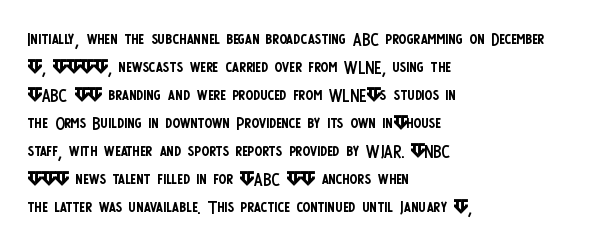
Q: Is the text bold? A: No.
Q: Is the text italic (slanted)? A: No, it is upright.
Q: Is the text underlined? A: No.
Q: How is the paragraph aligned? A: Left-aligned.
Q: Is the spacing between letters normal or unusually wide? A: Normal.
